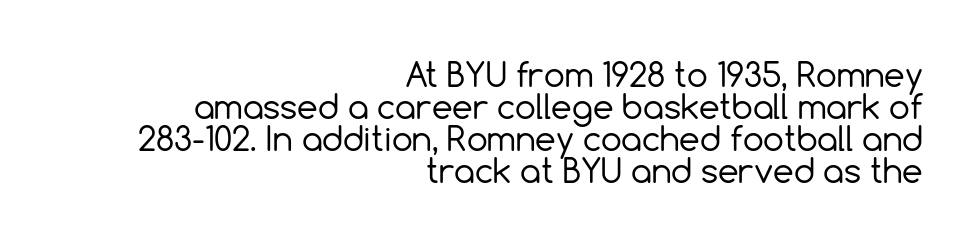
The image shows 33 px regular-weight sans-serif type, upright; set right-aligned, tight line spacing (0.97x), normal letter spacing, not underlined; a medium x-height.
